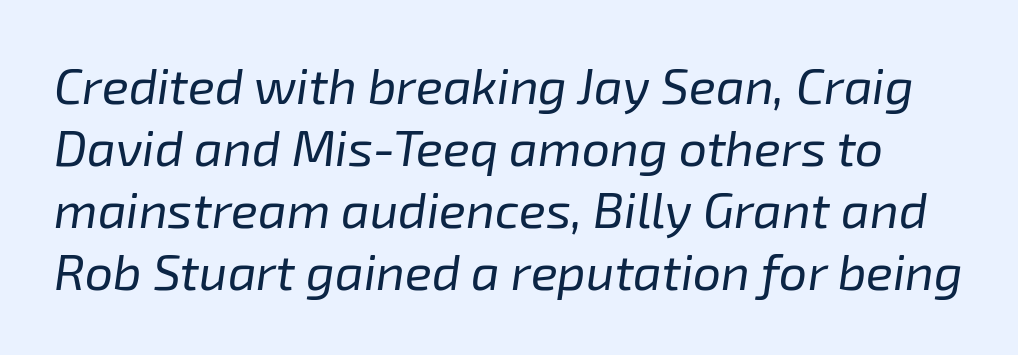
Q: Is the text bold? A: No.
Q: Is the text italic (slanted)? A: Yes, it leans right by about 8 degrees.
Q: Is the text underlined? A: No.
Q: Is the spacing between letters normal or unusually wide? A: Normal.
Q: Width (condensed, normal, or wide)? A: Normal.
Q: Stroke contrast? A: Low.
Q: x-height? A: Medium.
Q: Monospaced? A: No.
